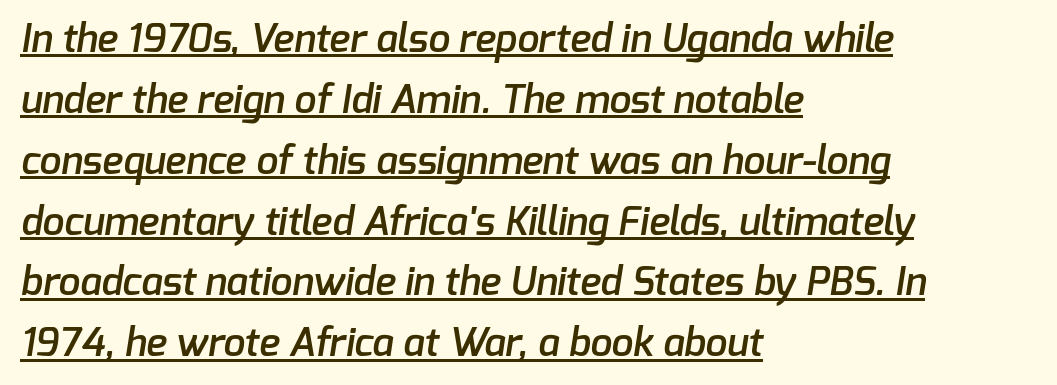
What kind of face is this? One without serifs — a sans. Regular leading. The rendering uses natural spacing where letterforms have individual widths. Short and long lines alike share a common starting point at left. The sample's only ornament is a line tracing under the words.
